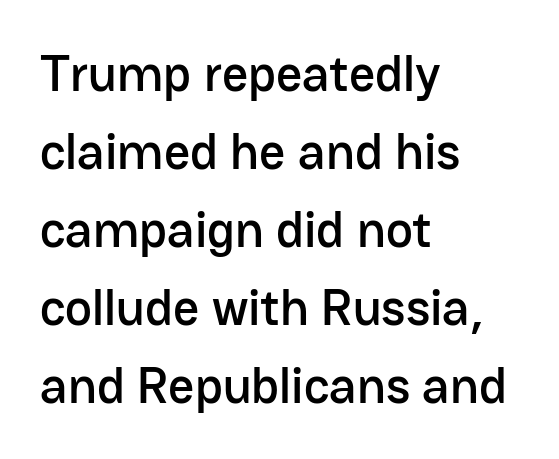
Q: Is the text italic (slanted)? A: No, it is upright.
Q: Is the typeface a serif or a sans-serif typeface? A: Sans-serif.
Q: Is the text underlined? A: No.
Q: How is the paragraph aligned? A: Left-aligned.
Q: Is the spacing between letters normal or unusually wide? A: Normal.
Q: Is the spacing between lines tight, normal or loose? A: Normal.
Q: Width (condensed, normal, or wide)? A: Normal.
Q: Stroke contrast? A: Low.
Q: x-height? A: Medium.
Q: Monospaced? A: No.
